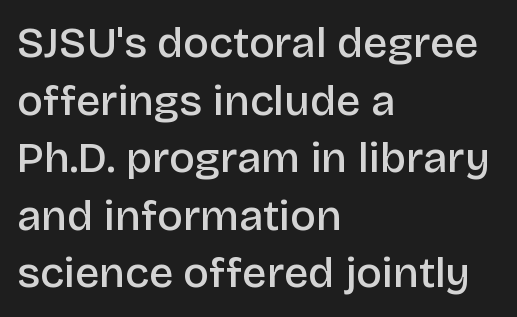
Caption: standard tracking, unaltered. Strokes here are thickened, but only to semibold level. What kind of face is this? One without serifs — a sans. One-word summary of the alignment: left. Think of a printed novel: that variable character pitch is what you see here.
